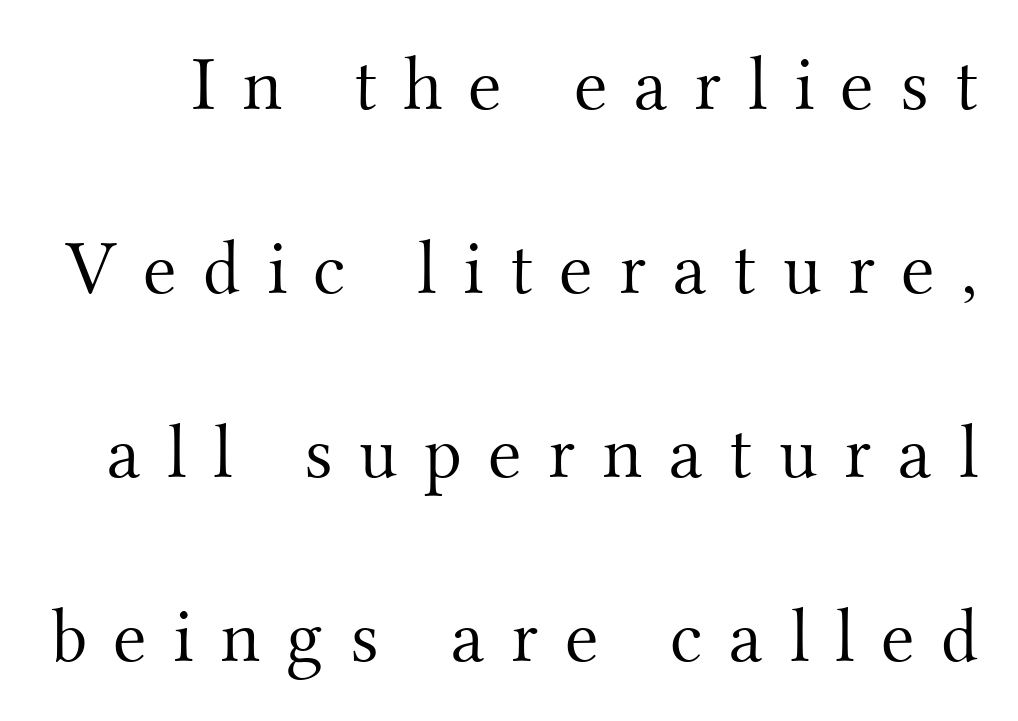
{"serif": "yes", "italic": "no", "bold": "no", "weight": "light", "width": "normal", "stroke_contrast": "medium", "x_height": "small", "monospaced": "no", "underline": "no", "line_spacing": "loose", "line_spacing_ratio": 2.39, "letter_spacing": "wide", "letter_spacing_em": 0.34, "glyph_px": 77}
